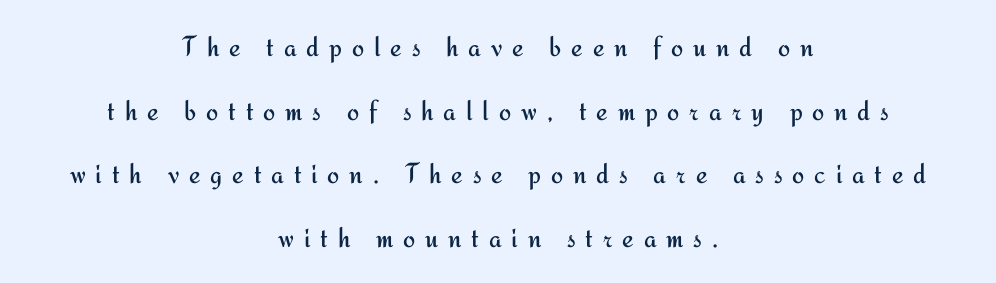
The image shows 29 px regular-weight sans-serif type, upright; set centered, loose line spacing (2.19x), unusually wide letter spacing (+0.34 em), not underlined; medium stroke contrast and a small x-height.
